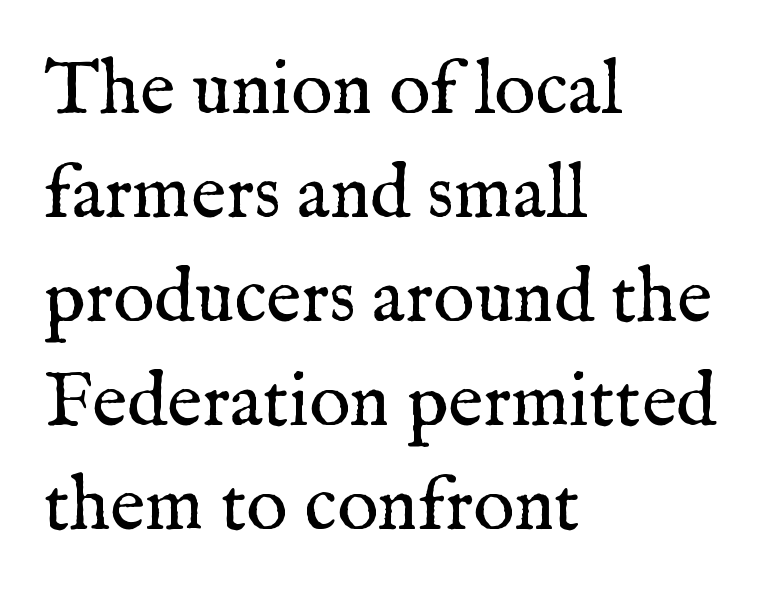
{"serif": "yes", "italic": "no", "bold": "no", "weight": "regular", "width": "normal", "stroke_contrast": "medium", "x_height": "medium", "monospaced": "no", "underline": "no", "align": "left", "line_spacing": "normal", "line_spacing_ratio": 1.37, "letter_spacing": "normal", "letter_spacing_em": 0.0, "glyph_px": 76}
